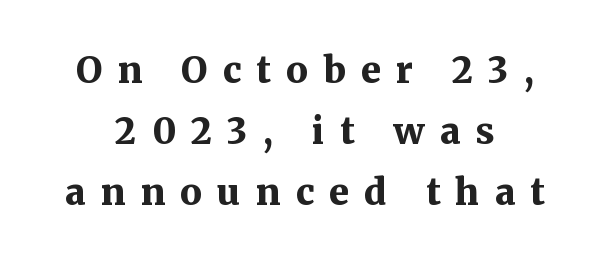
{"serif": "yes", "italic": "no", "bold": "yes", "weight": "bold", "width": "normal", "stroke_contrast": "medium", "x_height": "medium", "monospaced": "no", "underline": "no", "align": "center", "line_spacing": "normal", "line_spacing_ratio": 1.69, "letter_spacing": "wide", "letter_spacing_em": 0.42, "glyph_px": 36}
